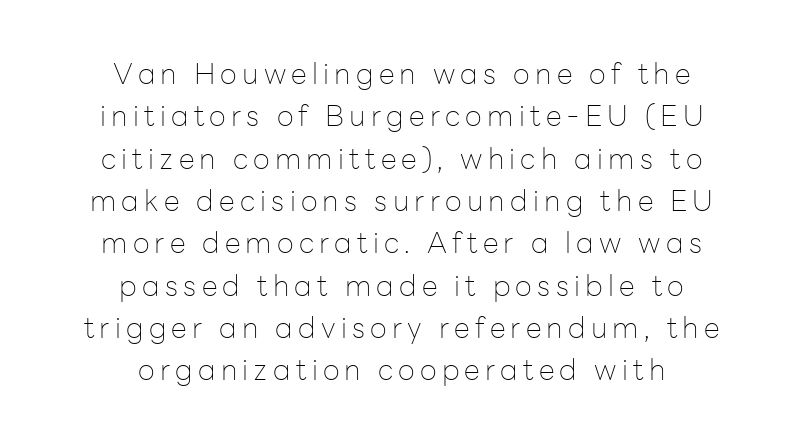
Q: Is the text bold? A: No.
Q: Is the text italic (slanted)? A: No, it is upright.
Q: Is the typeface a serif or a sans-serif typeface? A: Sans-serif.
Q: Is the text underlined? A: No.
Q: How is the paragraph aligned? A: Centered.
Q: Is the spacing between lines tight, normal or loose? A: Normal.
Q: Width (condensed, normal, or wide)? A: Normal.
Q: Stroke contrast? A: Low.
Q: x-height? A: Medium.
Q: Monospaced? A: No.
